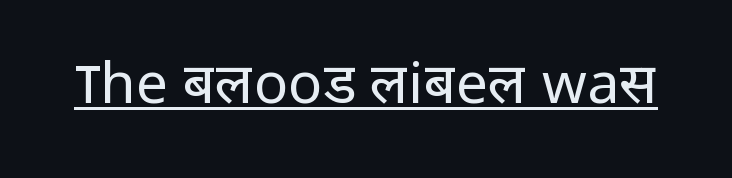
Q: Is the text bold? A: No.
Q: Is the text italic (slanted)? A: No, it is upright.
Q: Is the typeface a serif or a sans-serif typeface? A: Sans-serif.
Q: Is the text underlined? A: Yes.
Q: Is the spacing between letters normal or unusually wide? A: Normal.
Q: Width (condensed, normal, or wide)? A: Normal.
Q: Stroke contrast? A: Low.
Q: x-height? A: Medium.
Q: Monospaced? A: No.
